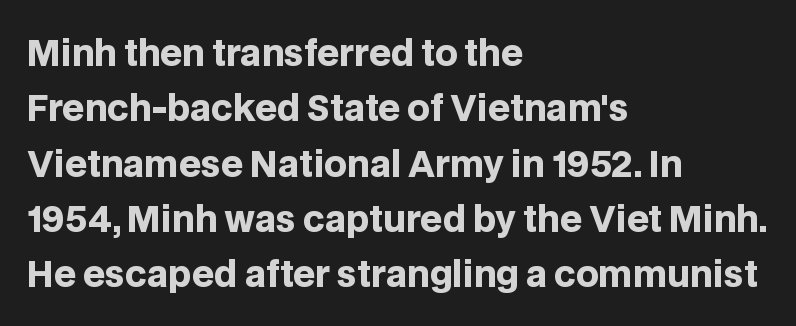
Q: Is the text bold? A: Yes.
Q: Is the text italic (slanted)? A: No, it is upright.
Q: Is the typeface a serif or a sans-serif typeface? A: Sans-serif.
Q: Is the text underlined? A: No.
Q: How is the paragraph aligned? A: Left-aligned.
Q: Is the spacing between letters normal or unusually wide? A: Normal.
Q: Is the spacing between lines tight, normal or loose? A: Normal.
Q: Width (condensed, normal, or wide)? A: Normal.
Q: Stroke contrast? A: Low.
Q: x-height? A: Large.
Q: Monospaced? A: No.
